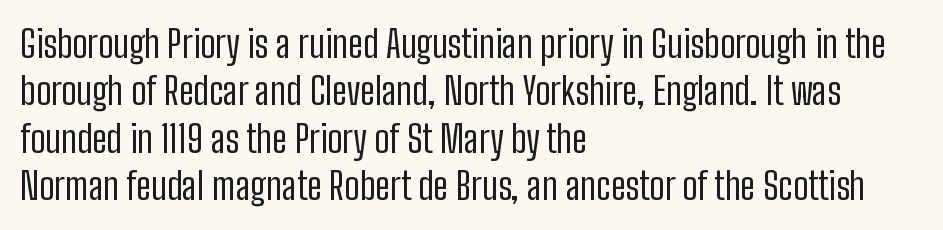
Q: Is the text bold? A: No.
Q: Is the text italic (slanted)? A: No, it is upright.
Q: Is the typeface a serif or a sans-serif typeface? A: Sans-serif.
Q: Is the text underlined? A: No.
Q: How is the paragraph aligned? A: Left-aligned.
Q: Is the spacing between letters normal or unusually wide? A: Normal.
Q: Is the spacing between lines tight, normal or loose? A: Normal.
Q: Width (condensed, normal, or wide)? A: Condensed.
Q: Stroke contrast? A: Low.
Q: x-height? A: Medium.
Q: Monospaced? A: No.
